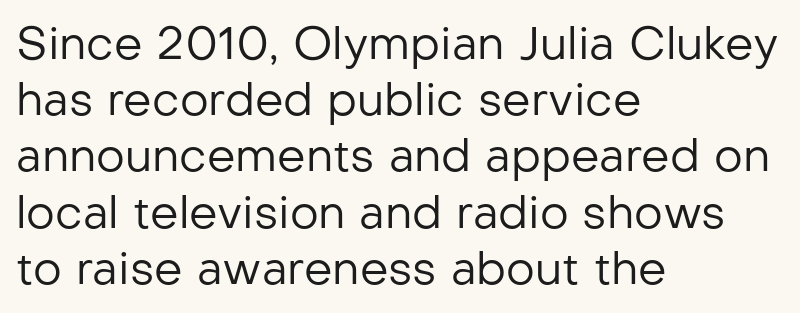
The image shows 45 px regular-weight sans-serif type, upright; set left-aligned, normal line spacing (1.25x), normal letter spacing, not underlined; low stroke contrast and a medium x-height.
